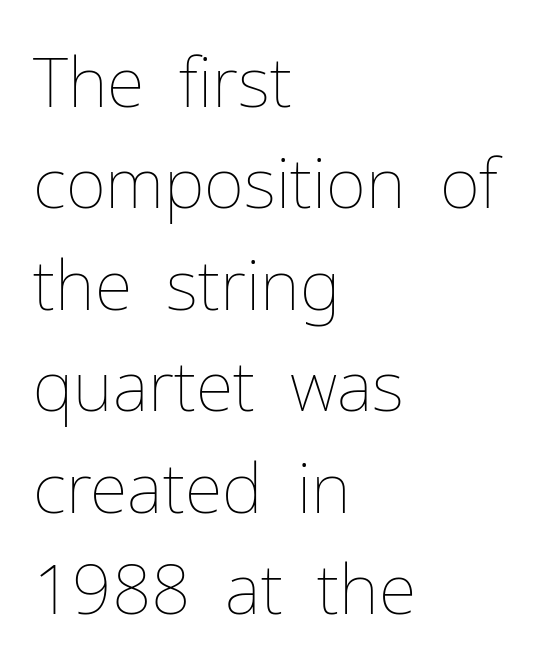
Horizontally, the lines are justified to the leading edge only. The foot of each line stays bare and open. The letterforms sit at book weight or below. Character widths vary here, with narrow letters taking less room than wide ones.
